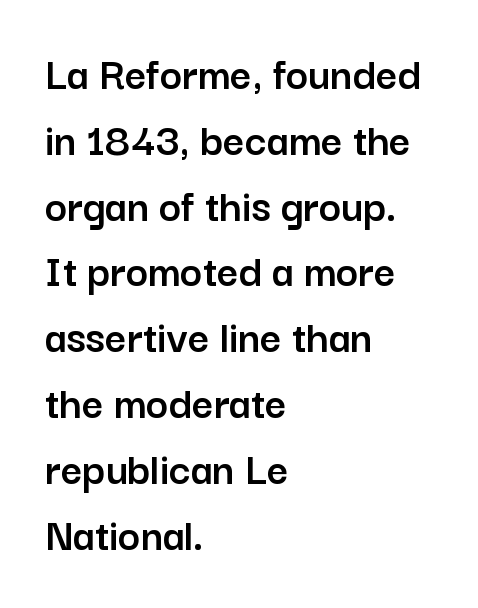
{"serif": "no", "italic": "no", "width": "normal", "stroke_contrast": "low", "x_height": "medium", "monospaced": "no", "underline": "no", "align": "left", "line_spacing": "normal", "line_spacing_ratio": 1.4, "letter_spacing": "normal", "letter_spacing_em": 0.0, "glyph_px": 47}
